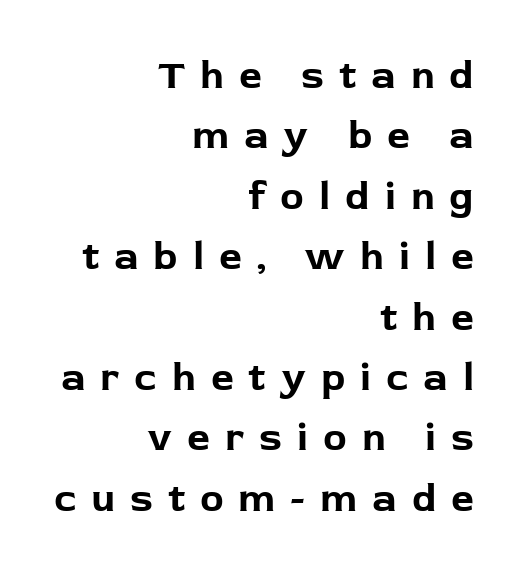
Q: Is the text bold? A: Yes.
Q: Is the text italic (slanted)? A: No, it is upright.
Q: Is the typeface a serif or a sans-serif typeface? A: Sans-serif.
Q: Is the text underlined? A: No.
Q: How is the paragraph aligned? A: Right-aligned.
Q: Is the spacing between letters normal or unusually wide? A: Unusually wide.
Q: Is the spacing between lines tight, normal or loose? A: Normal.
Q: Width (condensed, normal, or wide)? A: Normal.
Q: Stroke contrast? A: Low.
Q: x-height? A: Medium.
Q: Monospaced? A: No.
